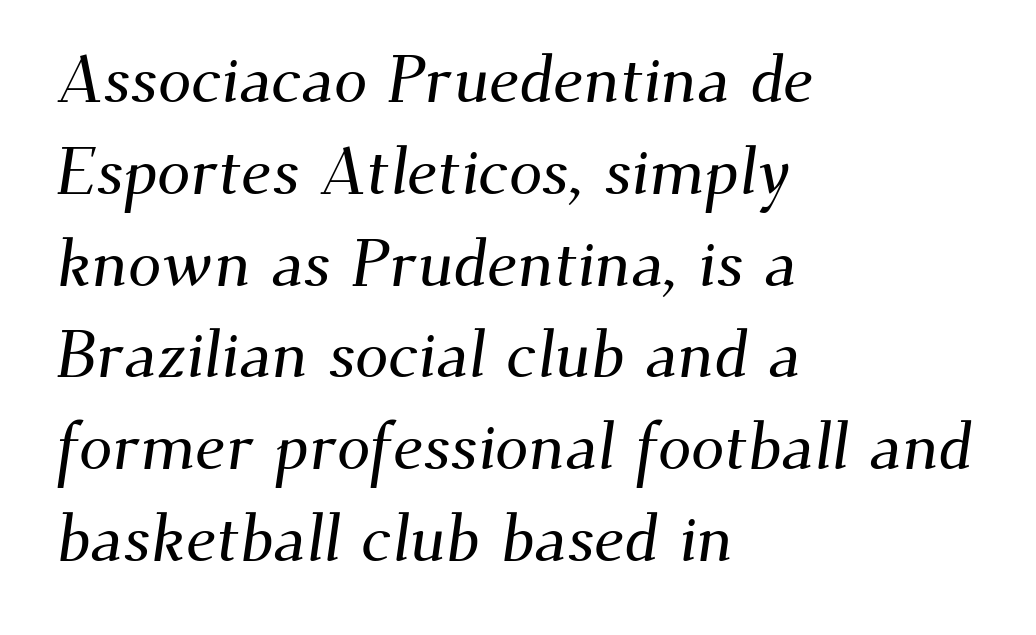
The image shows 67 px serif type; set left-aligned, normal line spacing (1.37x), normal letter spacing, not underlined; medium stroke contrast and a small x-height.
